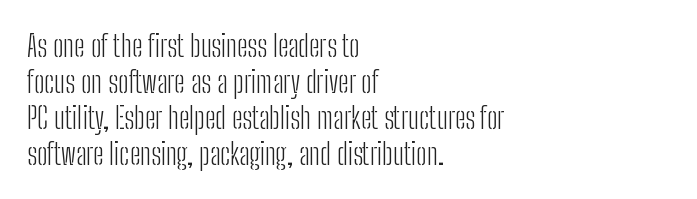
Q: Is the text bold? A: No.
Q: Is the text italic (slanted)? A: No, it is upright.
Q: Is the typeface a serif or a sans-serif typeface? A: Sans-serif.
Q: Is the text underlined? A: No.
Q: How is the paragraph aligned? A: Left-aligned.
Q: Is the spacing between letters normal or unusually wide? A: Normal.
Q: Width (condensed, normal, or wide)? A: Condensed.
Q: Stroke contrast? A: Low.
Q: x-height? A: Medium.
Q: Monospaced? A: No.
